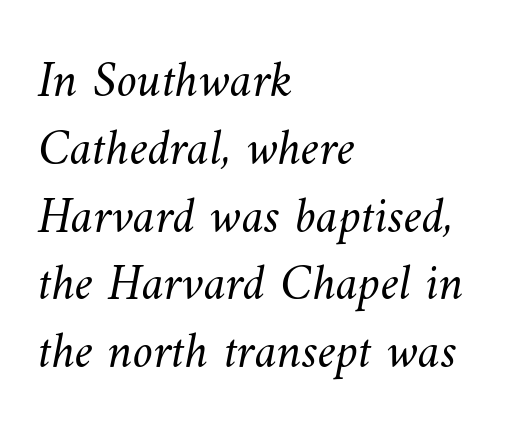
Q: Is the text bold? A: No.
Q: Is the text underlined? A: No.
Q: How is the paragraph aligned? A: Left-aligned.
Q: Is the spacing between letters normal or unusually wide? A: Normal.
Q: Is the spacing between lines tight, normal or loose? A: Normal.
Q: Width (condensed, normal, or wide)? A: Normal.
Q: Stroke contrast? A: Medium.
Q: x-height? A: Small.
Q: Monospaced? A: No.
